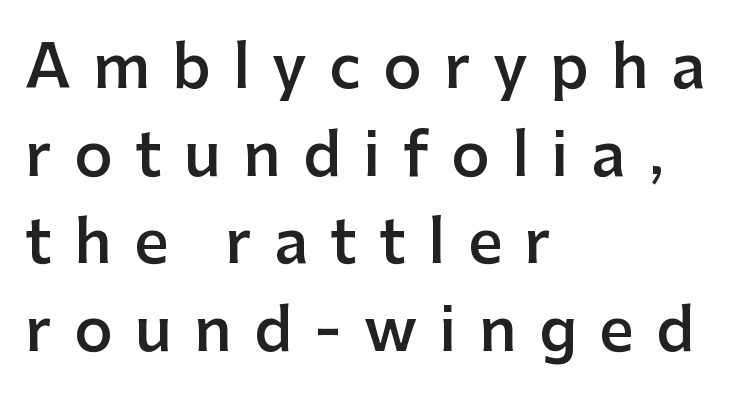
{"serif": "no", "italic": "no", "bold": "semi", "weight": "semibold", "width": "normal", "stroke_contrast": "low", "x_height": "medium", "monospaced": "no", "underline": "no", "align": "left", "line_spacing": "normal", "line_spacing_ratio": 1.46, "letter_spacing": "wide", "letter_spacing_em": 0.37, "glyph_px": 60}
